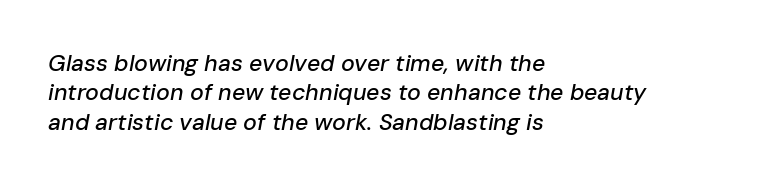
Q: Is the text italic (slanted)? A: Yes, it leans right by about 10 degrees.
Q: Is the text underlined? A: No.
Q: How is the paragraph aligned? A: Left-aligned.
Q: Is the spacing between letters normal or unusually wide? A: Normal.
Q: Is the spacing between lines tight, normal or loose? A: Normal.
